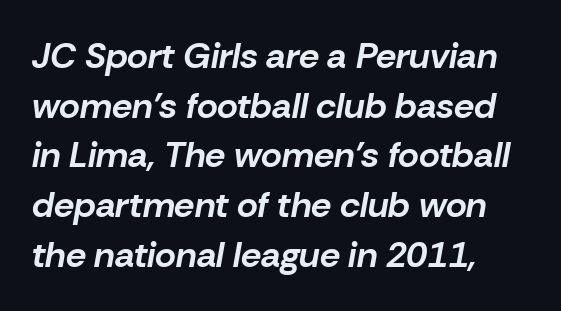
{"italic": "yes", "lean": "right", "slant_degrees": 10, "bold": "yes", "weight": "bold", "width": "normal", "stroke_contrast": "low", "x_height": "medium", "monospaced": "no", "underline": "no", "align": "left", "line_spacing": "normal", "line_spacing_ratio": 1.38, "letter_spacing": "normal", "letter_spacing_em": 0.0, "glyph_px": 36}
